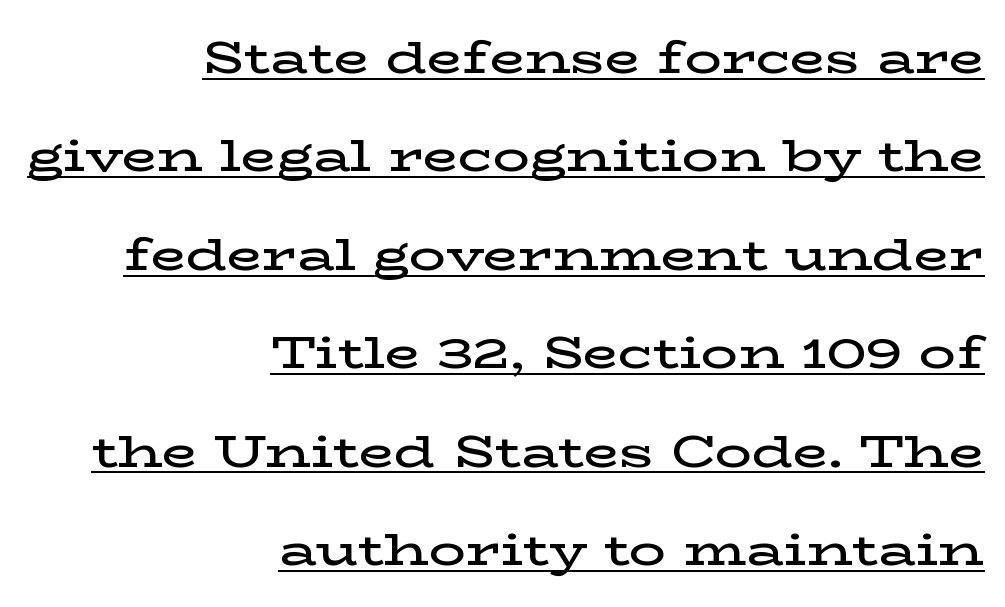
The image shows 46 px semibold, wide serif type, upright; set right-aligned, loose line spacing (2.14x), normal letter spacing, underlined; low stroke contrast and a medium x-height.
